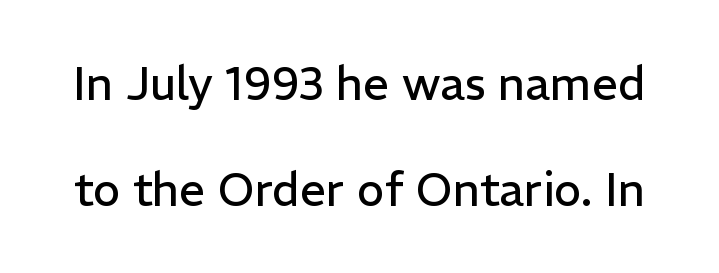
The image shows 46 px regular-weight sans-serif type, upright; set loose line spacing (2.3x), normal letter spacing, not underlined; low stroke contrast and a medium x-height.
